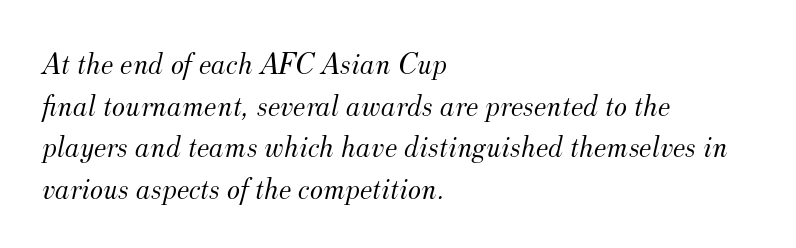
Q: Is the text bold? A: No.
Q: Is the text italic (slanted)? A: Yes, it leans right by about 12 degrees.
Q: Is the typeface a serif or a sans-serif typeface? A: Serif.
Q: Is the text underlined? A: No.
Q: How is the paragraph aligned? A: Left-aligned.
Q: Is the spacing between letters normal or unusually wide? A: Normal.
Q: Is the spacing between lines tight, normal or loose? A: Normal.
Q: Width (condensed, normal, or wide)? A: Normal.
Q: Stroke contrast? A: Medium.
Q: x-height? A: Small.
Q: Monospaced? A: No.
